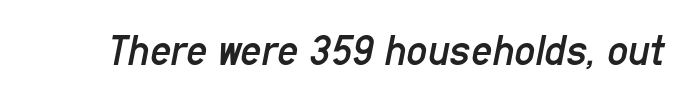
These lines were composed using italics. Check under the words: just untouched page. The typeface has the unassuming heft of standard copy or less. Is the letter spacing exaggerated? No — it looks like the ordinary default. The face used here is proportionally spaced, like ordinary book or web type.
